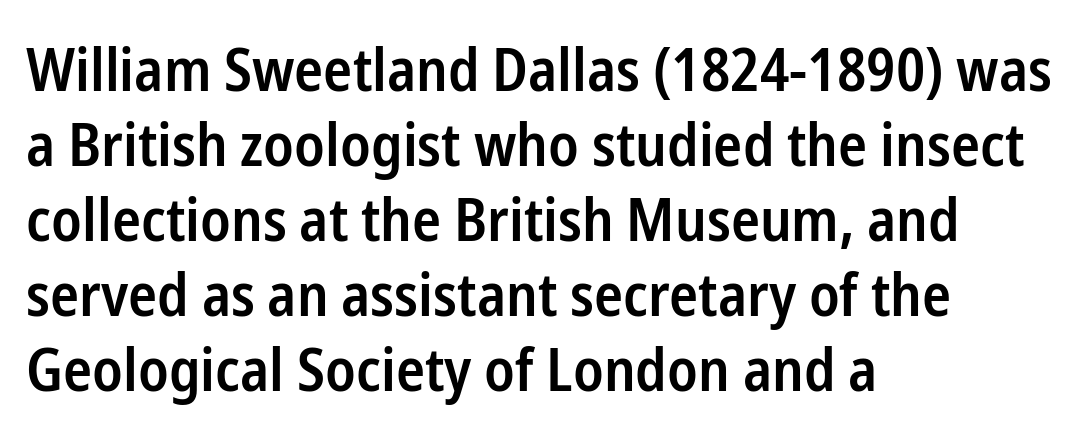
{"serif": "no", "italic": "no", "bold": "semi", "weight": "semibold", "width": "condensed", "stroke_contrast": "low", "x_height": "medium", "monospaced": "no", "underline": "no", "align": "left", "line_spacing": "normal", "line_spacing_ratio": 1.25, "letter_spacing": "normal", "letter_spacing_em": 0.0, "glyph_px": 60}
